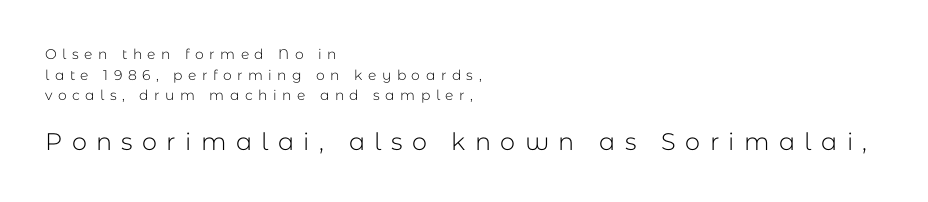
Q: Is the text bold? A: No.
Q: Is the text italic (slanted)? A: No, it is upright.
Q: Is the text underlined? A: No.
Q: How is the paragraph aligned? A: Left-aligned.
Q: Is the spacing between letters normal or unusually wide? A: Unusually wide.
Q: Is the spacing between lines tight, normal or loose? A: Normal.
Q: Which block of text is set in a larger size, the first (top) or the second (bottom)? A: The second (bottom) one.
